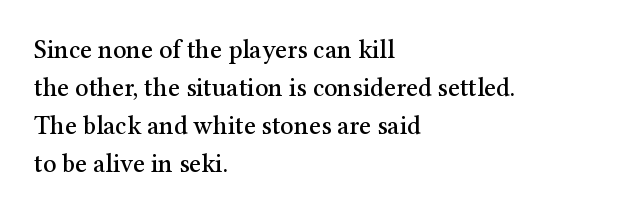
Vertical strokes here are truly vertical. Inter-character spacing is left at the font's built-in metrics. Beneath every word, the page is bare. The typesetter chose a ragged-right arrangement here. Quick note: interline space is typical.
